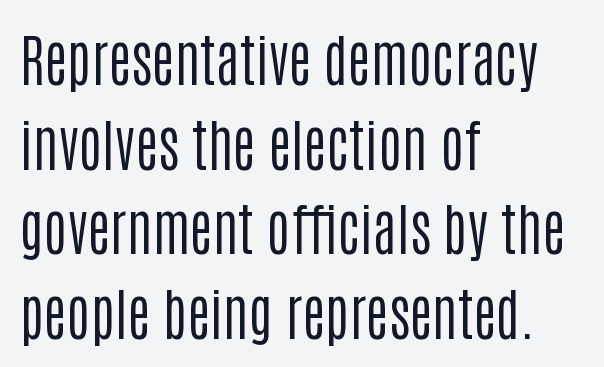
The image shows 56 px regular-weight, condensed sans-serif type, upright; set left-aligned, normal line spacing (1.51x), normal letter spacing, not underlined; low stroke contrast and a large x-height.
